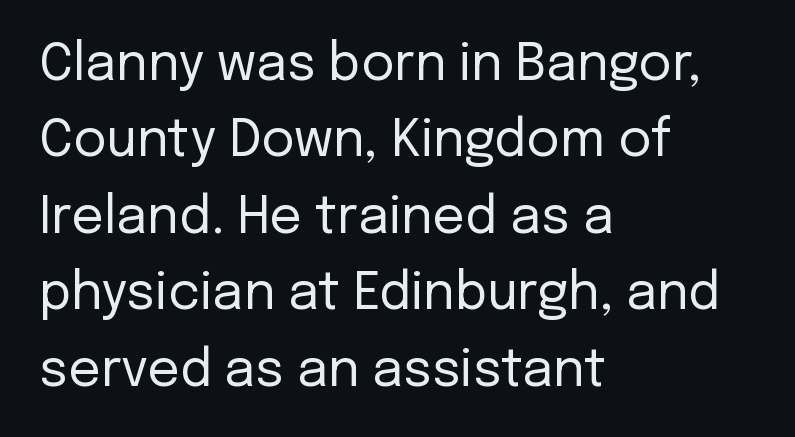
Unlike a traditional serif, this face leaves its strokes unadorned. If you measured baseline to baseline, you'd find a middling distance. Type without underlining. The passage shown is typed in a proportional face where columns would drift.
